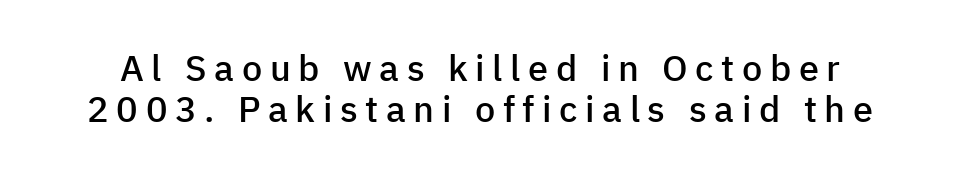
Inter-character spacing is expanded well beyond the font's built-in metrics. It's the straight-up-and-down kind of type. This rendering employs a face without finishing strokes, i.e., a sans-serif. Interline gaps are noticeably narrow in this sample. Each row of text sits above clean, open space. Semibold letterforms, between regular and bold.
